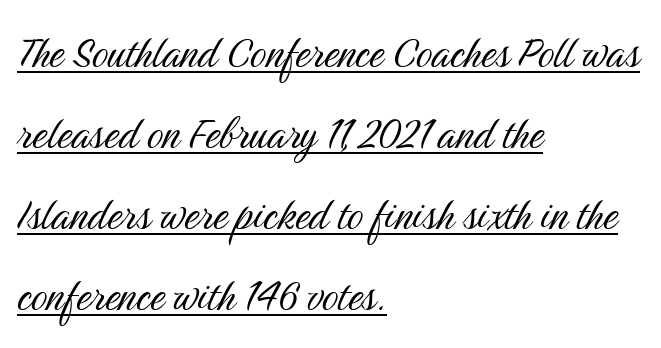
The image shows 51 px light, condensed sans-serif type; set left-aligned, normal line spacing (1.59x), normal letter spacing, underlined; medium stroke contrast and a medium x-height.
